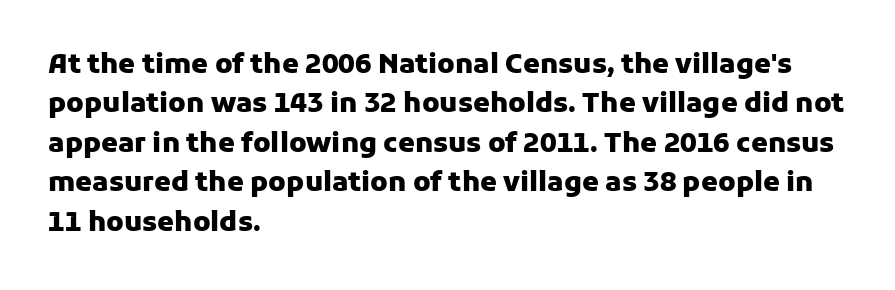
{"italic": "no", "bold": "yes", "underline": "no", "align": "left", "line_spacing": "normal", "line_spacing_ratio": 1.46, "letter_spacing": "normal", "letter_spacing_em": 0.0, "glyph_px": 27}
